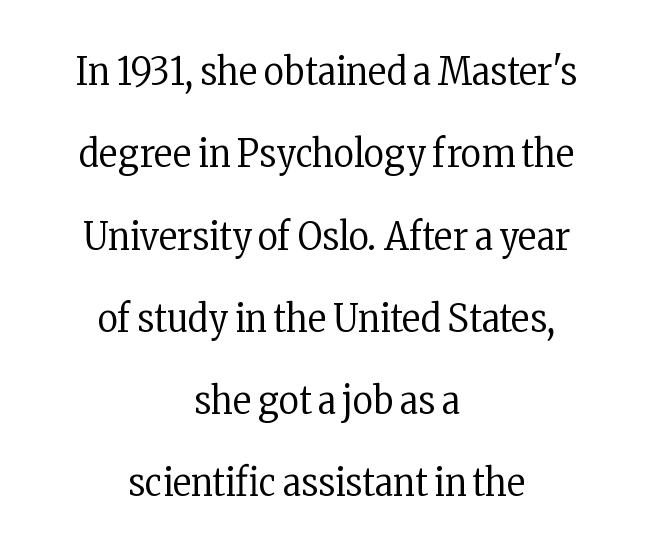
Note the varied advance widths — an 'i' is clearly narrower than an 'm'. This block would shrink considerably if given ordinary leading; it's expanded now. Descender tails drop into unmarked territory. The letterforms sit at book weight or below. Tracking here is standard; glyphs follow each other at the usual distance. Each line is balanced around a shared central axis.
